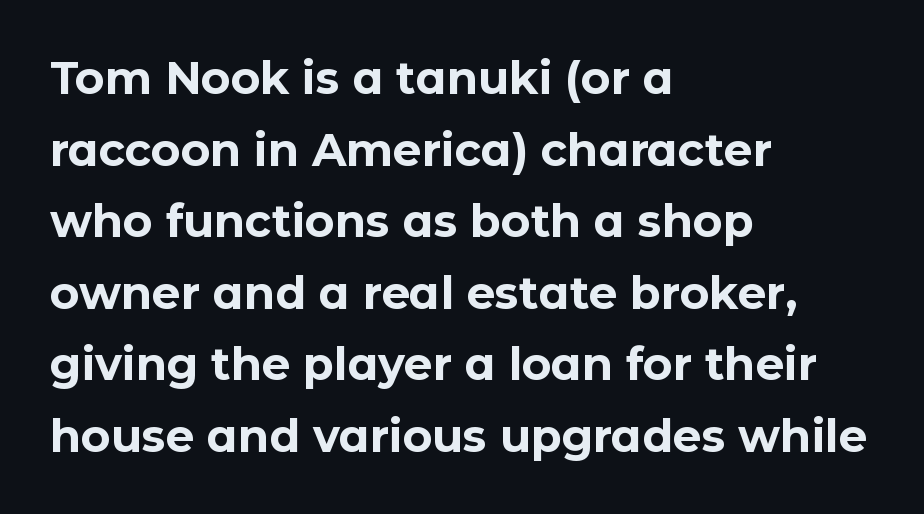
{"serif": "no", "italic": "no", "bold": "yes", "weight": "bold", "width": "normal", "stroke_contrast": "low", "x_height": "medium", "monospaced": "no", "underline": "no", "align": "left", "line_spacing": "normal", "line_spacing_ratio": 1.59, "letter_spacing": "normal", "letter_spacing_em": 0.0, "glyph_px": 45}
